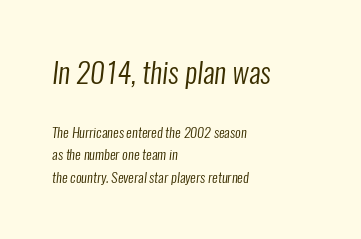
The image shows 29 px regular-weight, condensed sans-serif type; set left-aligned, normal line spacing (1.61x), normal letter spacing, not underlined; the first (top) block is 2.07x larger; low stroke contrast and a medium x-height.
